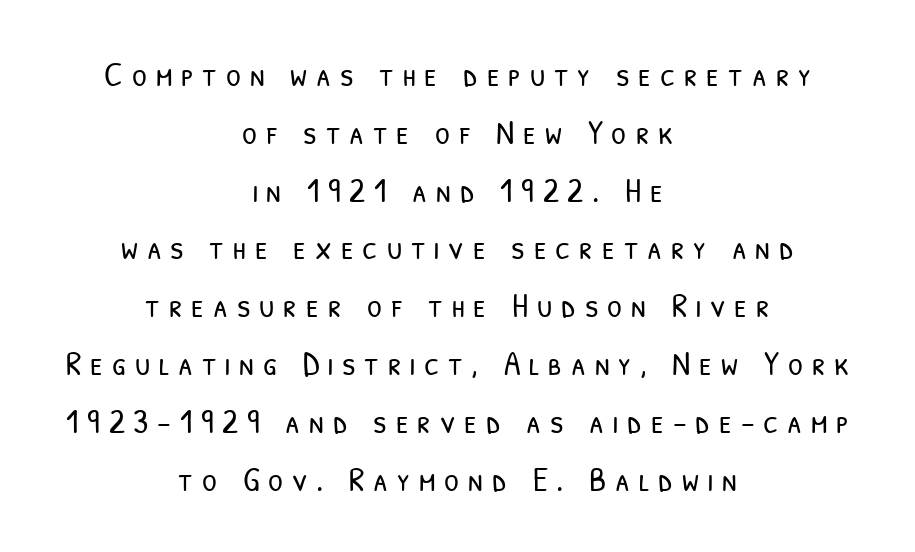
{"serif": "no", "bold": "no", "weight": "light", "width": "condensed", "stroke_contrast": "low", "x_height": "medium", "monospaced": "no", "underline": "no", "align": "center", "line_spacing": "normal", "line_spacing_ratio": 1.7, "letter_spacing": "wide", "letter_spacing_em": 0.26, "glyph_px": 34}
